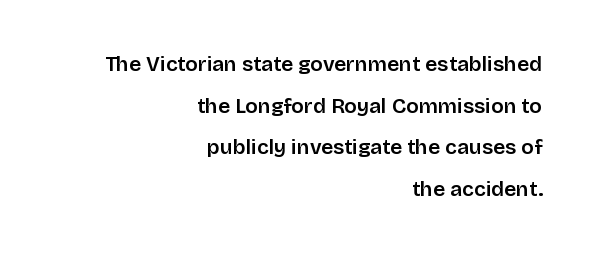
The image shows 21 px text type, upright; set right-aligned, loose line spacing (1.98x), normal letter spacing, not underlined.
